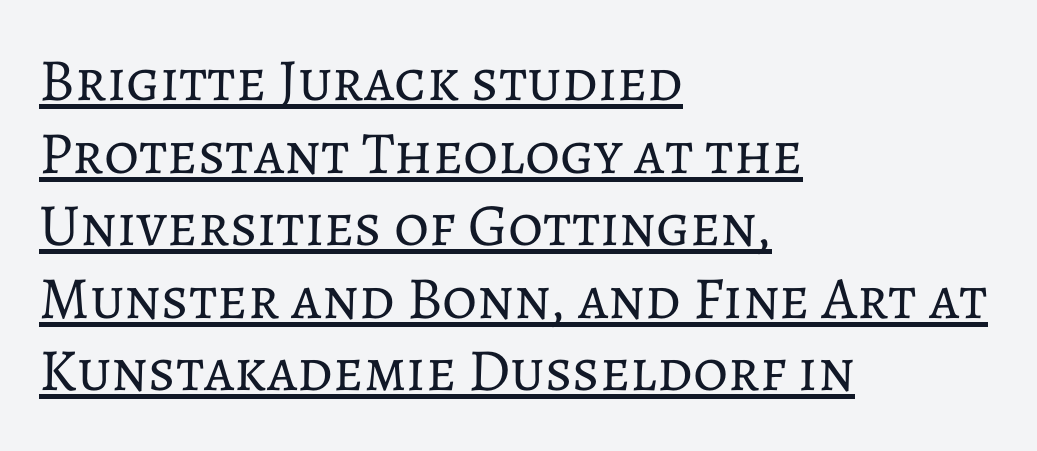
Q: Is the text bold? A: No.
Q: Is the text italic (slanted)? A: No, it is upright.
Q: Is the text underlined? A: Yes.
Q: How is the paragraph aligned? A: Left-aligned.
Q: Is the spacing between letters normal or unusually wide? A: Normal.
Q: Width (condensed, normal, or wide)? A: Normal.
Q: Stroke contrast? A: Low.
Q: x-height? A: Medium.
Q: Monospaced? A: No.
